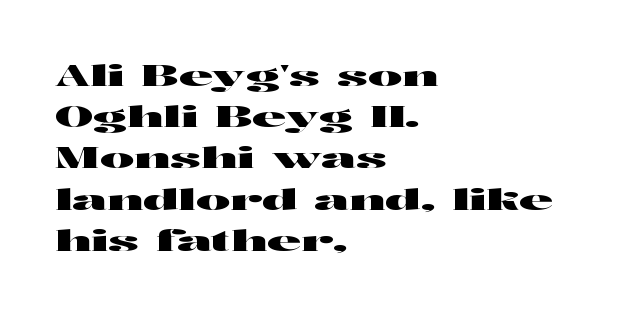
Q: Is the text italic (slanted)? A: No, it is upright.
Q: Is the typeface a serif or a sans-serif typeface? A: Sans-serif.
Q: Is the text underlined? A: No.
Q: How is the paragraph aligned? A: Left-aligned.
Q: Is the spacing between letters normal or unusually wide? A: Normal.
Q: Is the spacing between lines tight, normal or loose? A: Normal.
Q: Width (condensed, normal, or wide)? A: Wide.
Q: Stroke contrast? A: High.
Q: x-height? A: Medium.
Q: Monospaced? A: No.
